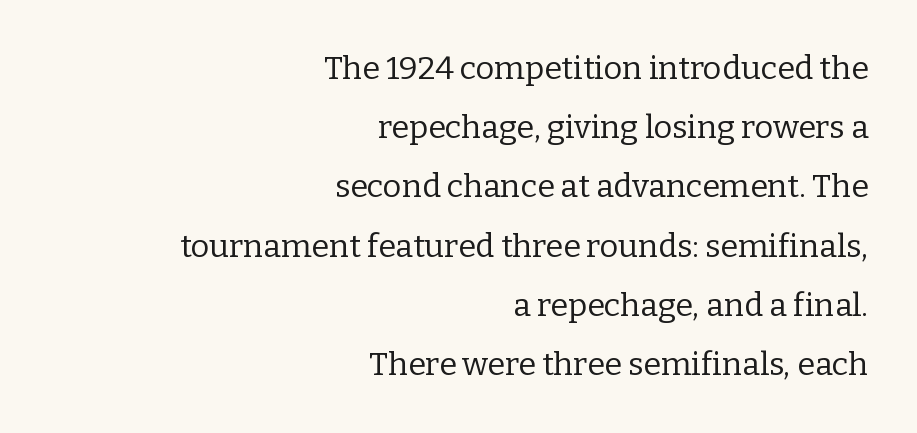
The passage shown is typed in a proportional face where columns would drift. In terms of letterform style, serifs are clearly present. The rendering keeps characters at their native spacing. Vertical strokes here are truly vertical. The paragraph shown leans on its right margin. Beneath every word, the page is bare.
